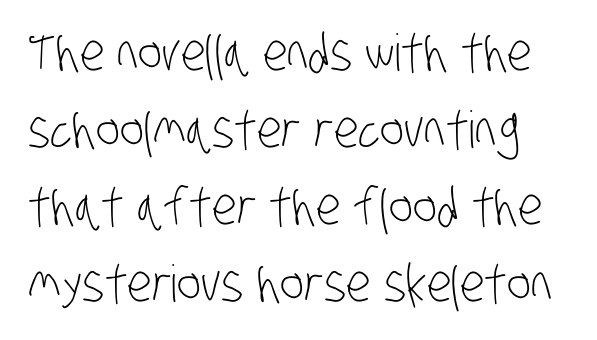
The designer went with a sans here, leaving each stem footless. Note the varied advance widths — an 'i' is clearly narrower than an 'm'. A bare baseline throughout the passage. No letter is thick-stroked: the sample isn't bold.
